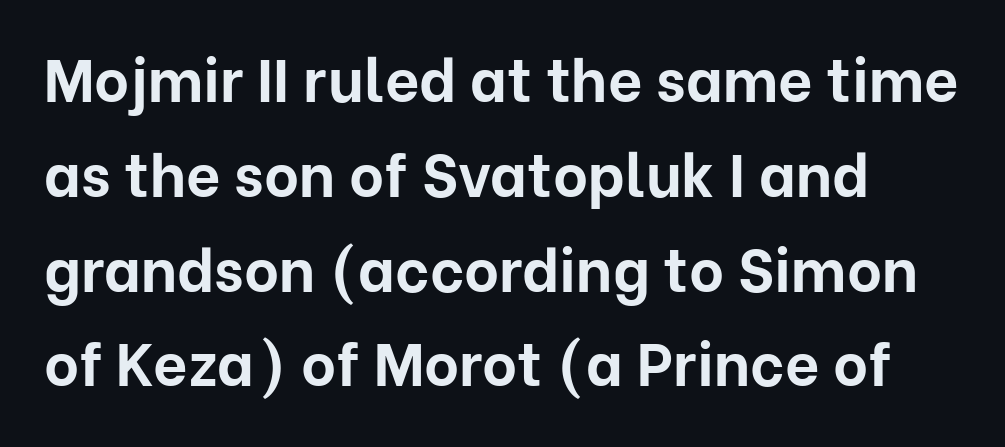
{"serif": "no", "italic": "no", "bold": "yes", "weight": "bold", "width": "normal", "stroke_contrast": "low", "x_height": "medium", "monospaced": "no", "underline": "no", "align": "left", "line_spacing": "normal", "line_spacing_ratio": 1.58, "letter_spacing": "normal", "letter_spacing_em": 0.0, "glyph_px": 60}
